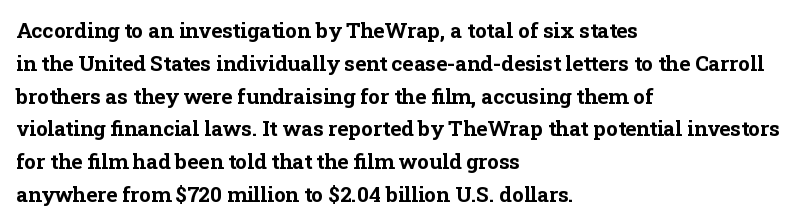
Weight check: bold — yes, fully. This rendering features lettering with no underline. This is the regular roman posture of the typeface. Is there much room between lines? A standard amount, neither cramped nor airy. No extra tracking has been applied to these lines. The rag falls on the right side of this text block.
